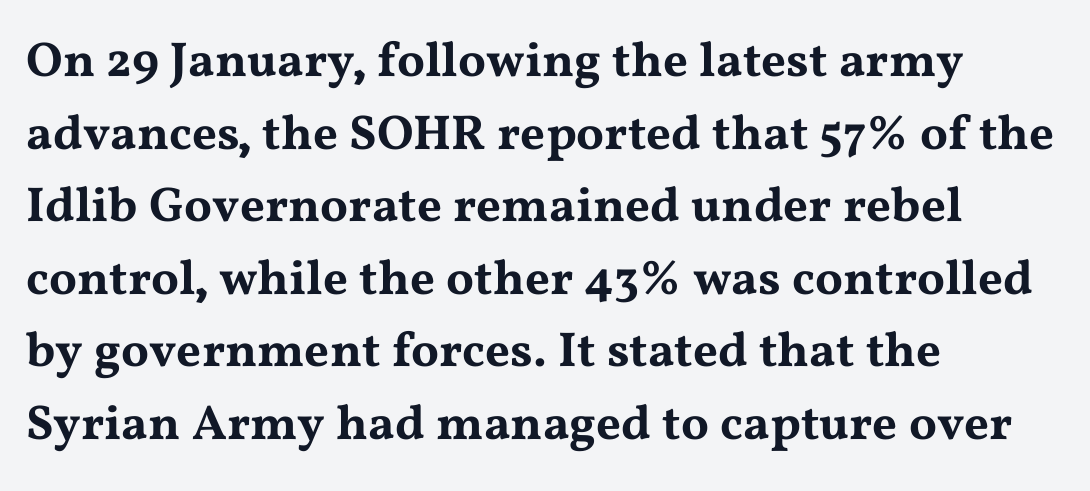
The image shows 49 px wide serif type, upright; set left-aligned, normal line spacing (1.48x), normal letter spacing, not underlined; medium stroke contrast and a medium x-height.
